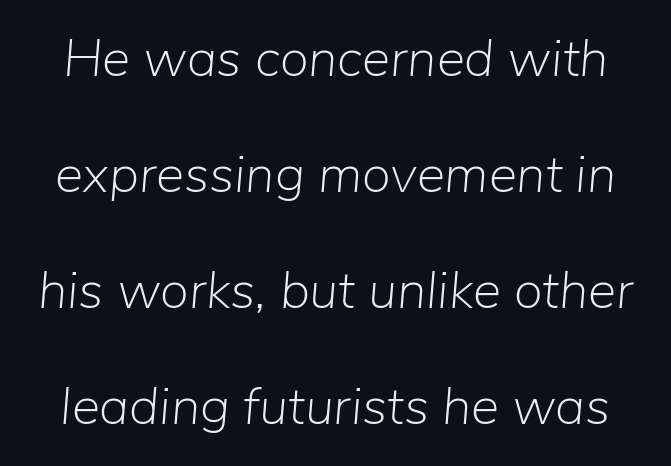
Q: Is the text bold? A: No.
Q: Is the text italic (slanted)? A: Yes, it leans right by about 5 degrees.
Q: Is the text underlined? A: No.
Q: Is the spacing between letters normal or unusually wide? A: Normal.
Q: Is the spacing between lines tight, normal or loose? A: Loose.
Q: Width (condensed, normal, or wide)? A: Normal.
Q: Stroke contrast? A: Low.
Q: x-height? A: Medium.
Q: Monospaced? A: No.
